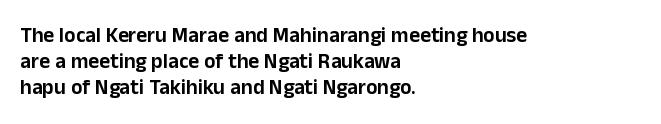
The image shows 21 px text type, upright; set left-aligned, normal line spacing (1.25x), normal letter spacing, not underlined.
